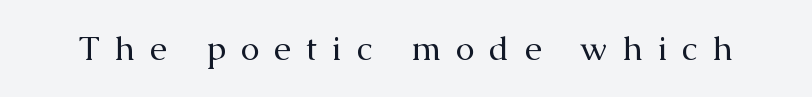
{"serif": "yes", "italic": "no", "bold": "no", "weight": "regular", "width": "normal", "stroke_contrast": "medium", "x_height": "medium", "monospaced": "no", "underline": "no", "letter_spacing": "wide", "letter_spacing_em": 0.44, "glyph_px": 34}
